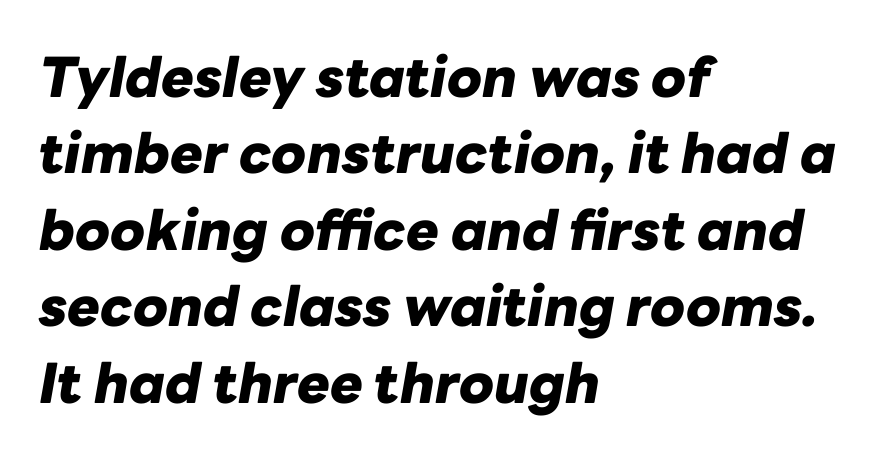
{"italic": "yes", "lean": "right", "slant_degrees": 10, "bold": "yes", "weight": "heavy", "width": "normal", "stroke_contrast": "low", "x_height": "medium", "monospaced": "no", "underline": "no", "align": "left", "line_spacing": "normal", "line_spacing_ratio": 1.39, "letter_spacing": "normal", "letter_spacing_em": 0.0, "glyph_px": 55}
